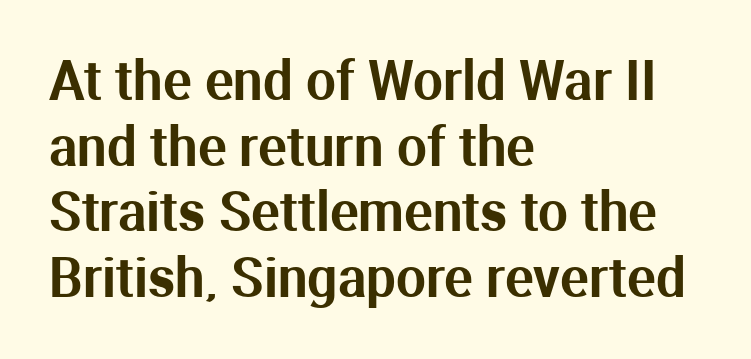
Words float on clear page, feet unadorned. Posture: straight, roman, zero tilt. Left-aligned paragraph, ragged on the right. These lines are rendered in a variable-pitch font.
